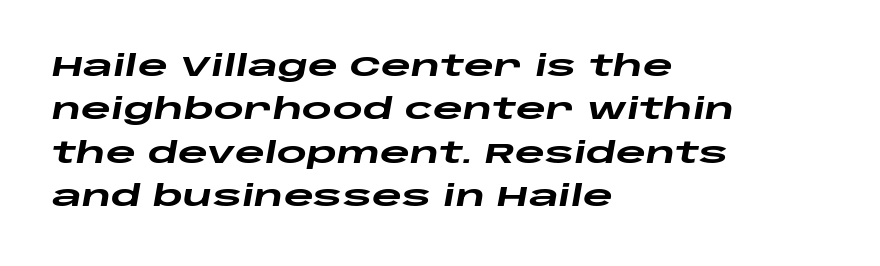
{"italic": "yes", "lean": "right", "slant_degrees": 10, "bold": "yes", "weight": "heavy", "width": "wide", "stroke_contrast": "low", "x_height": "large", "monospaced": "no", "underline": "no", "align": "left", "line_spacing": "normal", "line_spacing_ratio": 1.5, "letter_spacing": "normal", "letter_spacing_em": 0.0, "glyph_px": 29}
